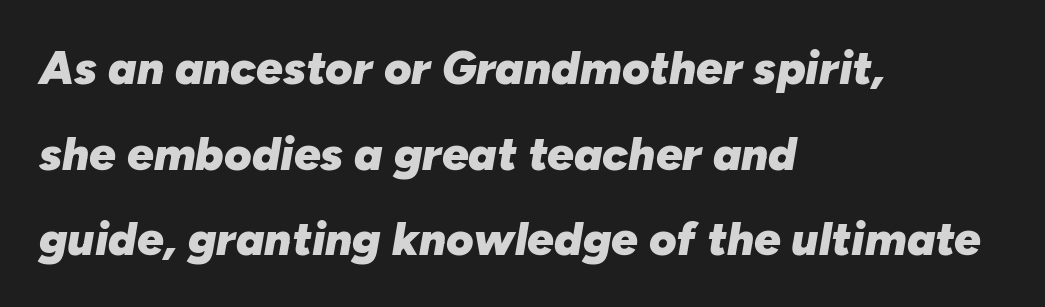
{"italic": "yes", "lean": "right", "slant_degrees": 10, "bold": "yes", "weight": "heavy", "width": "normal", "stroke_contrast": "low", "x_height": "medium", "monospaced": "no", "underline": "no", "align": "left", "line_spacing_ratio": 1.82, "letter_spacing": "normal", "letter_spacing_em": 0.0, "glyph_px": 47}
